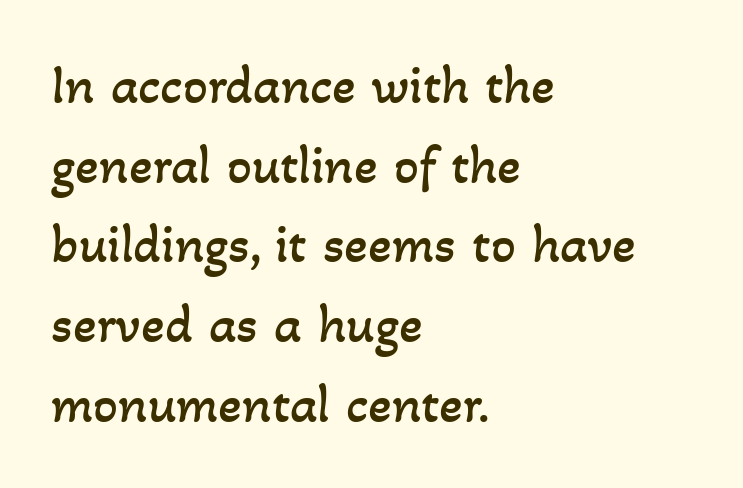
The rendering keeps characters at their native spacing. The passage is arranged the way most books set body copy — flush left. Descenders hang freely into open space. Nothing heavy about these letters — not bold at all.
